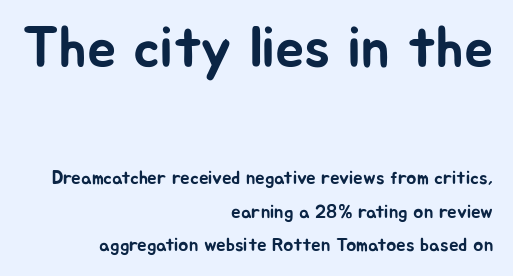
Q: Is the text italic (slanted)? A: No, it is upright.
Q: Is the typeface a serif or a sans-serif typeface? A: Sans-serif.
Q: Is the text underlined? A: No.
Q: How is the paragraph aligned? A: Right-aligned.
Q: Is the spacing between letters normal or unusually wide? A: Normal.
Q: Which block of text is set in a larger size, the first (top) or the second (bottom)? A: The first (top) one.
Q: Width (condensed, normal, or wide)? A: Normal.
Q: Stroke contrast? A: Low.
Q: x-height? A: Medium.
Q: Monospaced? A: No.
